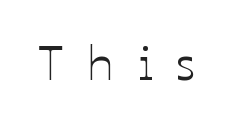
The image shows 47 px text type, upright; set unusually wide letter spacing (+0.5 em), not underlined; low stroke contrast and a medium x-height.
